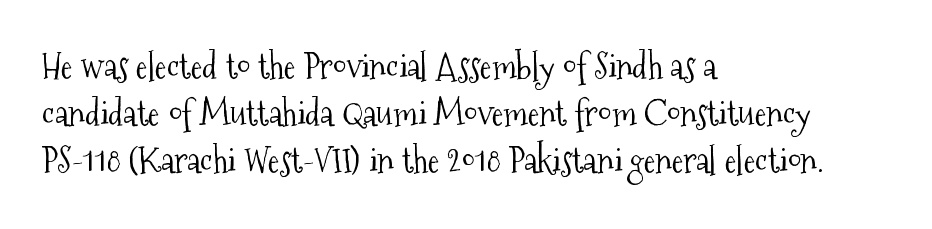
The image shows 35 px light, condensed serif type, upright; set left-aligned, normal line spacing (1.35x), normal letter spacing, not underlined; medium stroke contrast and a medium x-height.
